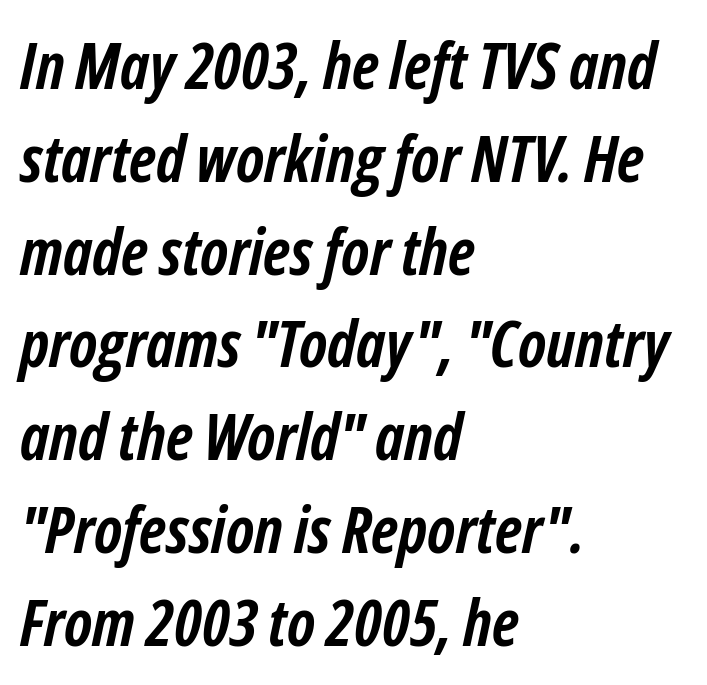
Q: Is the text bold? A: Yes.
Q: Is the text italic (slanted)? A: Yes, it leans right by about 12 degrees.
Q: Is the text underlined? A: No.
Q: How is the paragraph aligned? A: Left-aligned.
Q: Is the spacing between letters normal or unusually wide? A: Normal.
Q: Is the spacing between lines tight, normal or loose? A: Normal.
Q: Width (condensed, normal, or wide)? A: Condensed.
Q: Stroke contrast? A: Low.
Q: x-height? A: Medium.
Q: Monospaced? A: No.
